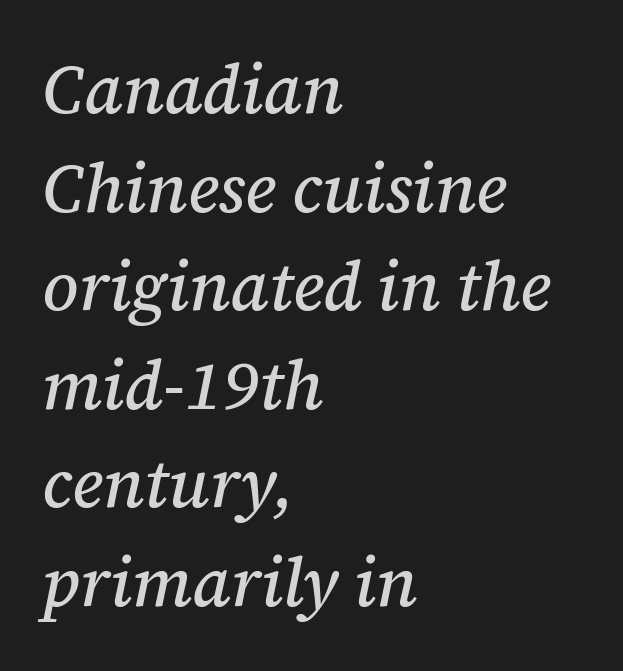
{"serif": "yes", "italic": "yes", "lean": "right", "slant_degrees": 12, "width": "normal", "stroke_contrast": "medium", "x_height": "medium", "monospaced": "no", "underline": "no", "align": "left", "line_spacing": "normal", "line_spacing_ratio": 1.45, "letter_spacing": "normal", "letter_spacing_em": 0.0, "glyph_px": 68}
